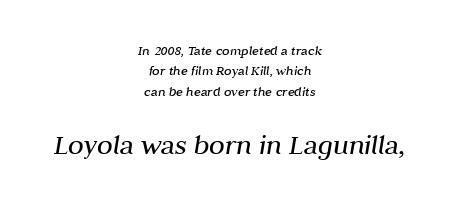
Q: Is the text bold? A: No.
Q: Is the text italic (slanted)? A: Yes, it leans right by about 10 degrees.
Q: Is the text underlined? A: No.
Q: How is the paragraph aligned? A: Centered.
Q: Is the spacing between letters normal or unusually wide? A: Normal.
Q: Is the spacing between lines tight, normal or loose? A: Normal.
Q: Which block of text is set in a larger size, the first (top) or the second (bottom)? A: The second (bottom) one.
Q: Width (condensed, normal, or wide)? A: Normal.
Q: Stroke contrast? A: Medium.
Q: x-height? A: Medium.
Q: Monospaced? A: No.
